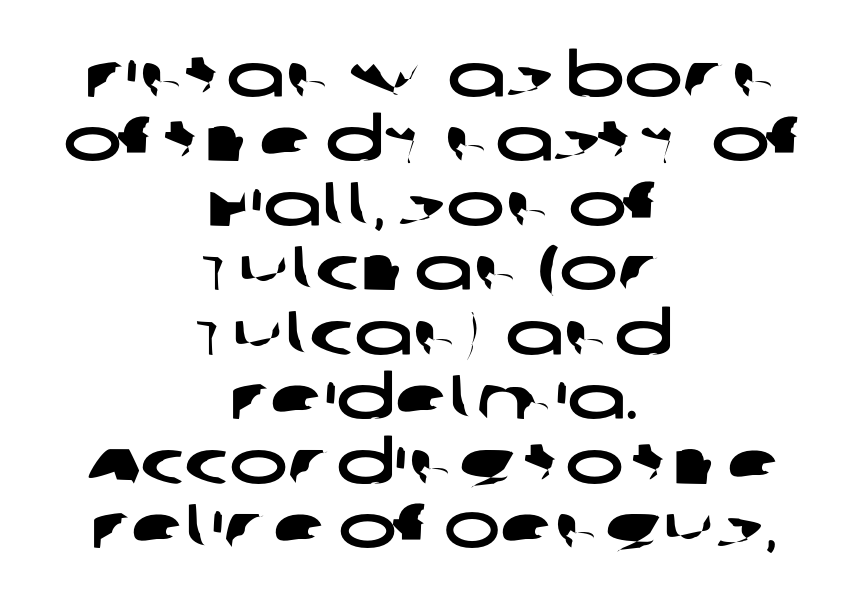
Q: Is the typeface a serif or a sans-serif typeface? A: Sans-serif.
Q: Is the text underlined? A: No.
Q: How is the paragraph aligned? A: Centered.
Q: Is the spacing between letters normal or unusually wide? A: Normal.
Q: Is the spacing between lines tight, normal or loose? A: Tight.
Q: Width (condensed, normal, or wide)? A: Wide.
Q: Stroke contrast? A: Low.
Q: x-height? A: Large.
Q: Monospaced? A: No.
